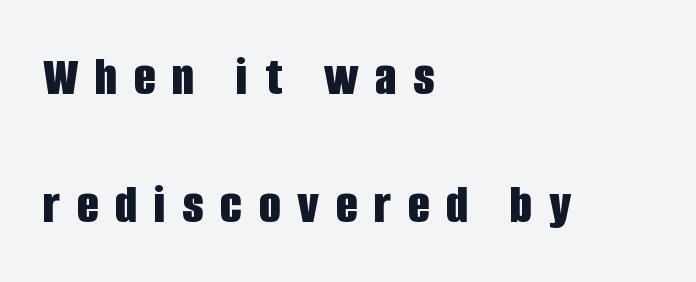
Q: Is the text bold? A: Yes.
Q: Is the text italic (slanted)? A: No, it is upright.
Q: Is the typeface a serif or a sans-serif typeface? A: Sans-serif.
Q: Is the text underlined? A: No.
Q: How is the paragraph aligned? A: Left-aligned.
Q: Is the spacing between letters normal or unusually wide? A: Unusually wide.
Q: Is the spacing between lines tight, normal or loose? A: Loose.
Q: Width (condensed, normal, or wide)? A: Condensed.
Q: Stroke contrast? A: Low.
Q: x-height? A: Large.
Q: Monospaced? A: No.
